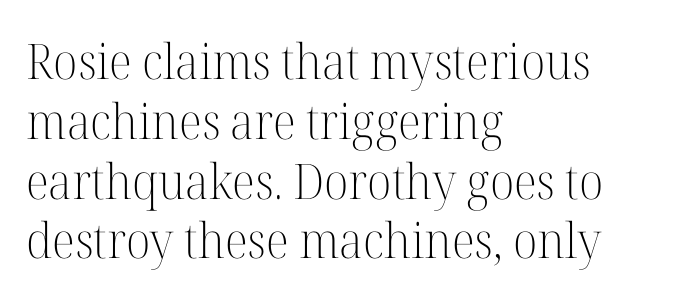
This rendering uses left alignment, leaving the right contour irregular. Here the designer chose a conventional face with non-uniform glyph widths. The horizontal fit of the characters is conventional and even. Old-style or modern, the face here clearly has serifs. The zone under the glyphs is completely vacant.
